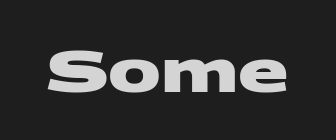
{"serif": "no", "bold": "yes", "weight": "heavy", "width": "wide", "stroke_contrast": "medium", "x_height": "large", "monospaced": "no", "underline": "no", "letter_spacing": "normal", "letter_spacing_em": 0.0, "glyph_px": 59}
